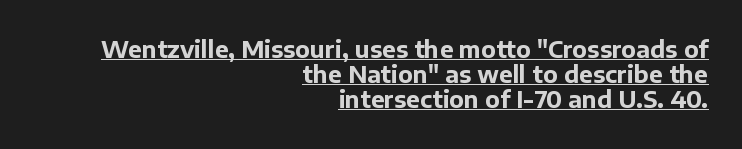
The image shows 23 px bold type, upright; set right-aligned, tight line spacing (1.09x), normal letter spacing, underlined.
